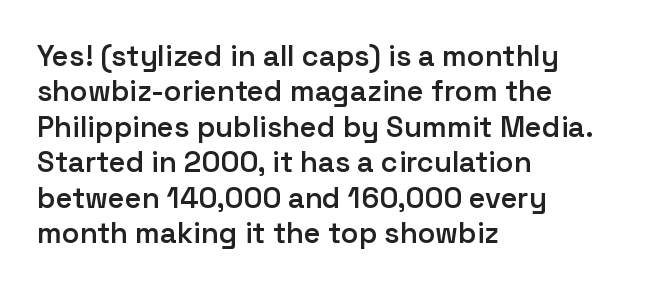
{"serif": "no", "italic": "no", "bold": "semi", "weight": "semibold", "width": "normal", "stroke_contrast": "low", "x_height": "medium", "monospaced": "no", "underline": "no", "align": "left", "line_spacing_ratio": 1.22, "letter_spacing": "normal", "letter_spacing_em": 0.0, "glyph_px": 29}
